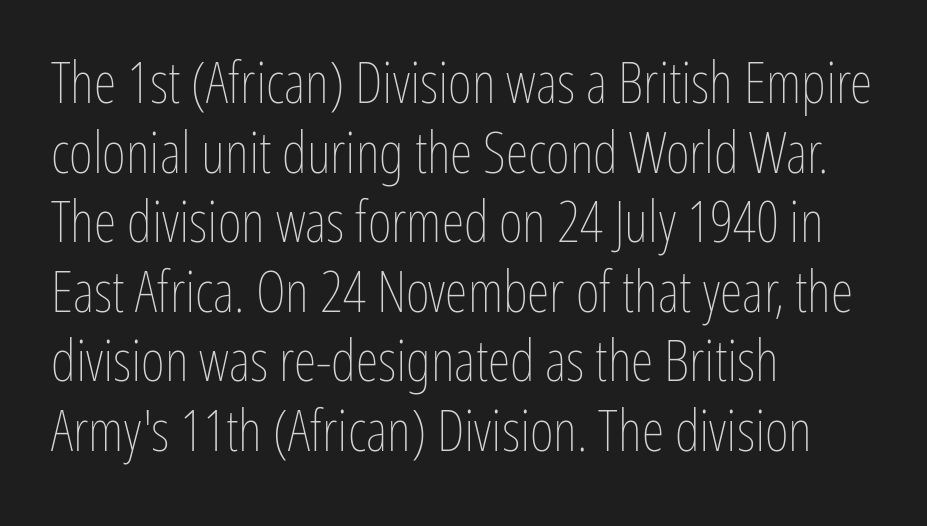
{"italic": "no", "bold": "no", "weight": "thin", "width": "condensed", "stroke_contrast": "low", "x_height": "medium", "monospaced": "no", "underline": "no", "align": "left", "line_spacing_ratio": 1.2, "letter_spacing": "normal", "letter_spacing_em": 0.0, "glyph_px": 58}
